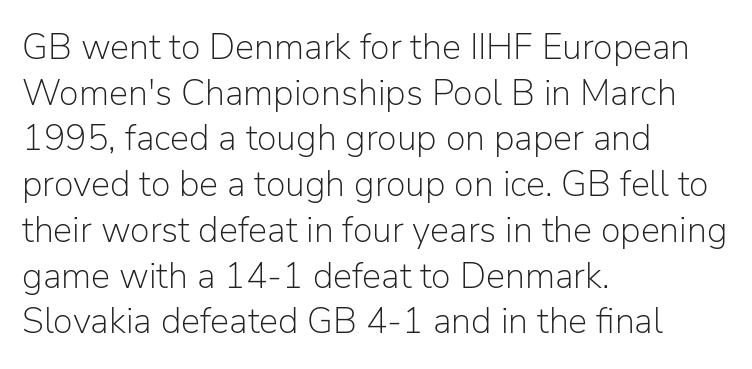
The cut favours lightness, reaching ordinary text weight at its darkest. Think of a printed novel: that variable character pitch is what you see here. The passage is arranged the way most books set body copy — flush left. This rendering features lettering with no underline.
